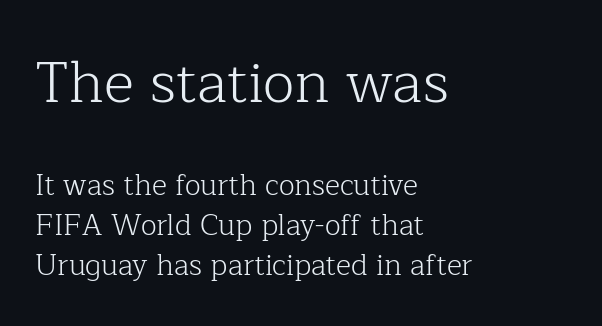
{"serif": "yes", "italic": "no", "bold": "no", "weight": "light", "width": "normal", "stroke_contrast": "low", "x_height": "medium", "monospaced": "no", "underline": "no", "align": "left", "line_spacing": "normal", "line_spacing_ratio": 1.38, "letter_spacing": "normal", "letter_spacing_em": 0.0, "larger_block": "first", "size_ratio": 2.0, "glyph_px": 58}
